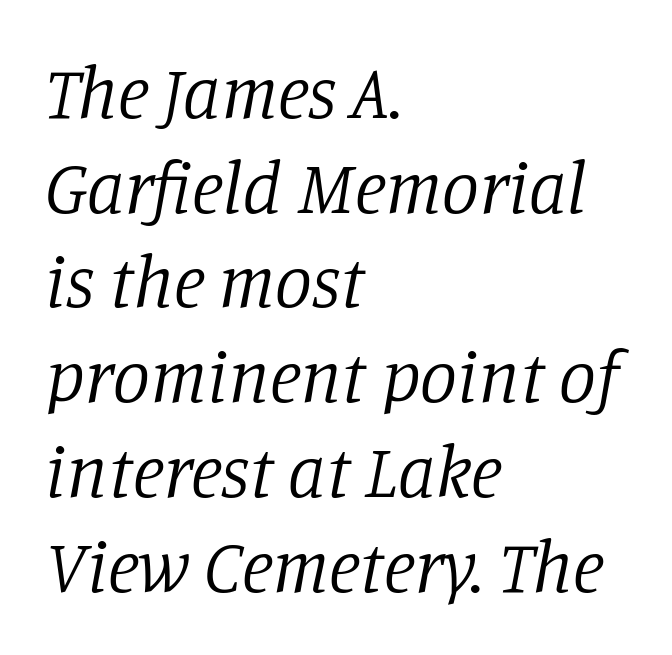
Q: Is the text bold? A: No.
Q: Is the text italic (slanted)? A: Yes, it leans right by about 11 degrees.
Q: Is the typeface a serif or a sans-serif typeface? A: Serif.
Q: Is the text underlined? A: No.
Q: How is the paragraph aligned? A: Left-aligned.
Q: Is the spacing between letters normal or unusually wide? A: Normal.
Q: Is the spacing between lines tight, normal or loose? A: Normal.
Q: Width (condensed, normal, or wide)? A: Normal.
Q: Stroke contrast? A: Low.
Q: x-height? A: Large.
Q: Monospaced? A: No.
